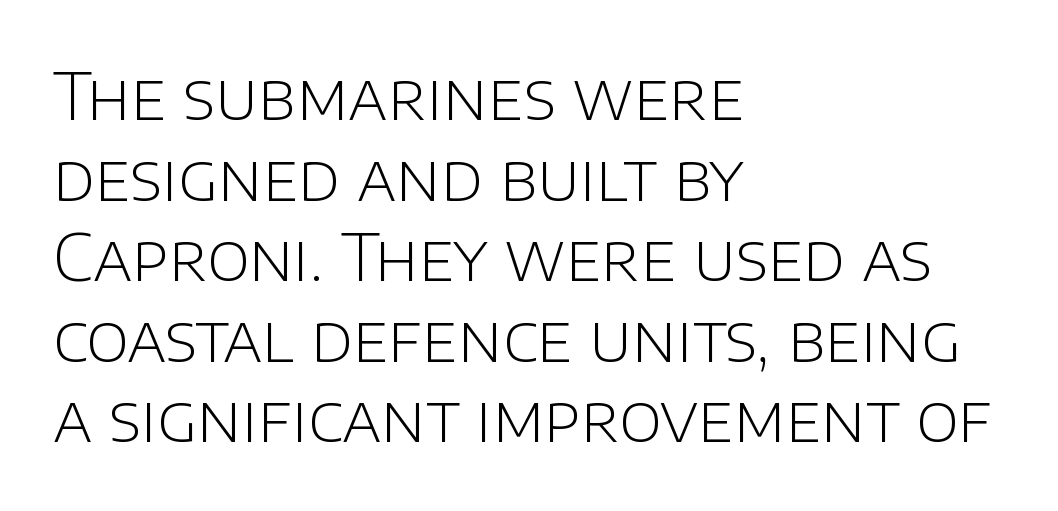
The image shows 65 px light sans-serif type, upright; set left-aligned, line spacing 1.24x, normal letter spacing, not underlined; low stroke contrast and a large x-height.
